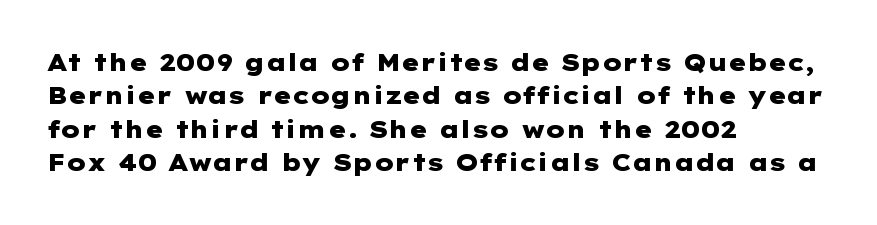
The image shows 24 px bold type, upright; set left-aligned, normal line spacing (1.39x), normal letter spacing, not underlined.
